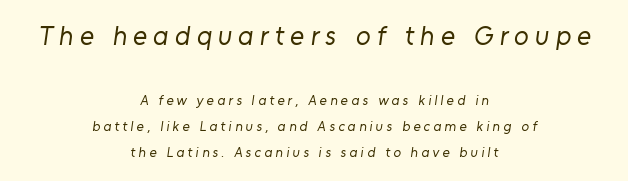
Q: Is the text bold? A: No.
Q: Is the text underlined? A: No.
Q: How is the paragraph aligned? A: Centered.
Q: Is the spacing between letters normal or unusually wide? A: Unusually wide.
Q: Which block of text is set in a larger size, the first (top) or the second (bottom)? A: The first (top) one.
